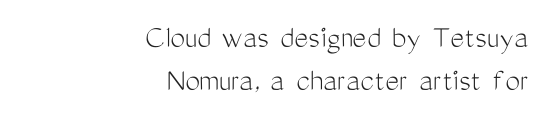
Q: Is the text bold? A: No.
Q: Is the text italic (slanted)? A: No, it is upright.
Q: Is the typeface a serif or a sans-serif typeface? A: Sans-serif.
Q: Is the text underlined? A: No.
Q: How is the paragraph aligned? A: Right-aligned.
Q: Is the spacing between letters normal or unusually wide? A: Normal.
Q: Is the spacing between lines tight, normal or loose? A: Normal.
Q: Width (condensed, normal, or wide)? A: Condensed.
Q: Stroke contrast? A: Medium.
Q: x-height? A: Medium.
Q: Monospaced? A: No.
